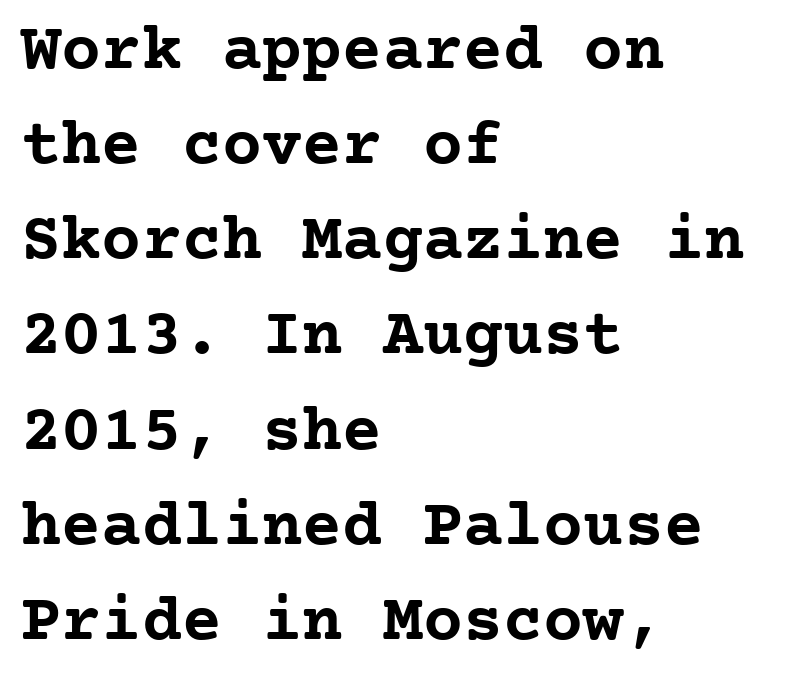
Q: Is the text bold? A: Yes.
Q: Is the text italic (slanted)? A: No, it is upright.
Q: Is the typeface a serif or a sans-serif typeface? A: Serif.
Q: Is the text underlined? A: No.
Q: How is the paragraph aligned? A: Left-aligned.
Q: Is the spacing between letters normal or unusually wide? A: Normal.
Q: Is the spacing between lines tight, normal or loose? A: Normal.
Q: Width (condensed, normal, or wide)? A: Normal.
Q: Stroke contrast? A: Low.
Q: x-height? A: Medium.
Q: Monospaced? A: Yes.
